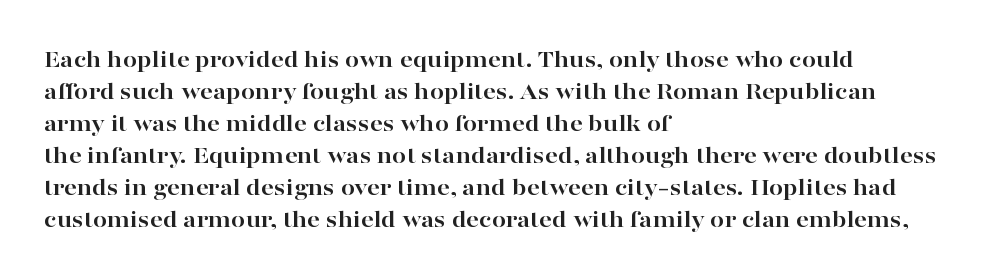
{"italic": "no", "bold": "yes", "underline": "no", "align": "left", "line_spacing": "normal", "line_spacing_ratio": 1.28, "letter_spacing": "normal", "letter_spacing_em": 0.0, "glyph_px": 25}
